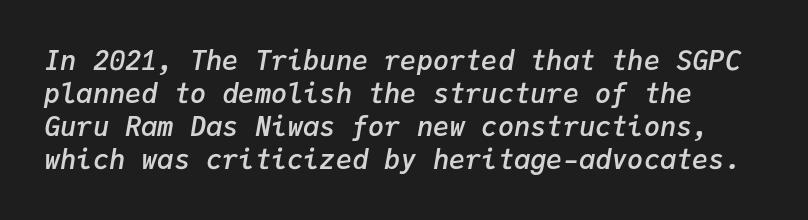
The image shows 27 px text type, italic (leaning right); set line spacing 1.22x, normal letter spacing, not underlined.
